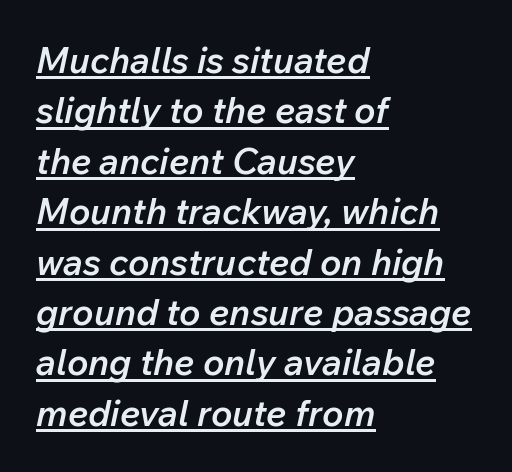
{"italic": "yes", "lean": "right", "slant_degrees": 12, "bold": "semi", "weight": "semibold", "width": "normal", "stroke_contrast": "low", "x_height": "medium", "monospaced": "no", "underline": "yes", "align": "left", "line_spacing": "normal", "line_spacing_ratio": 1.4, "letter_spacing": "normal", "letter_spacing_em": 0.0, "glyph_px": 36}
